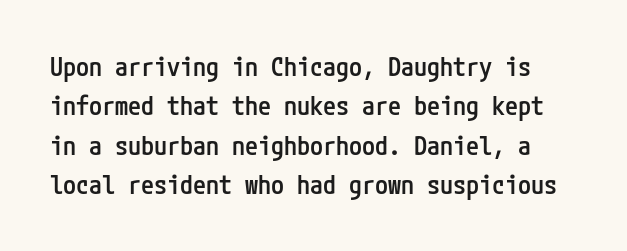
The image shows 26 px text type, upright; set normal line spacing (1.51x), normal letter spacing, not underlined.
